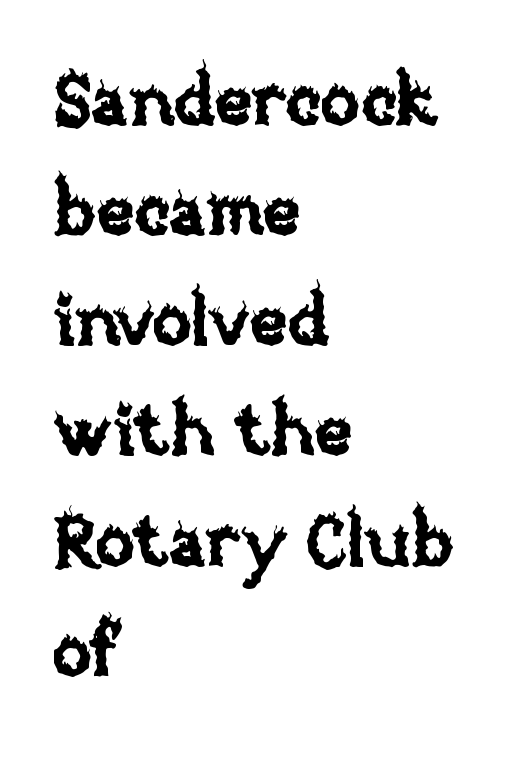
Q: Is the text italic (slanted)? A: No, it is upright.
Q: Is the text underlined? A: No.
Q: How is the paragraph aligned? A: Left-aligned.
Q: Is the spacing between letters normal or unusually wide? A: Normal.
Q: Is the spacing between lines tight, normal or loose? A: Normal.
Q: Width (condensed, normal, or wide)? A: Normal.
Q: Stroke contrast? A: Low.
Q: x-height? A: Large.
Q: Monospaced? A: No.
